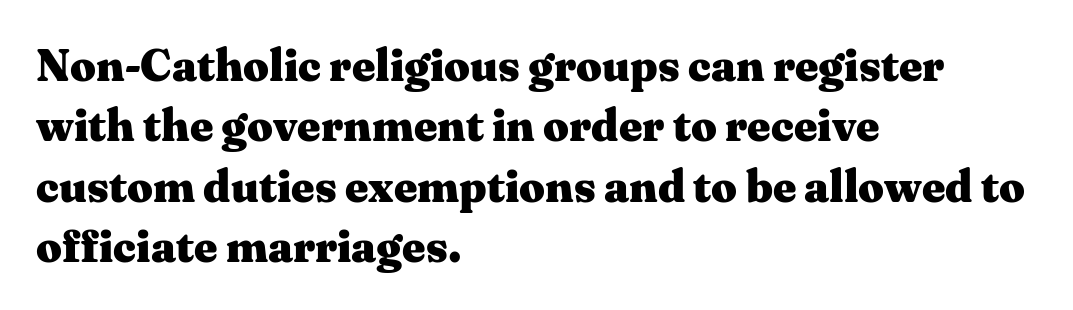
Characters follow at the spacing the type designer built in. How would I describe the line gaps? Plain and ordinary. The baseline area is clear. A roman cut, with each character standing at attention. The glyphs have the mass of a bold cut.
